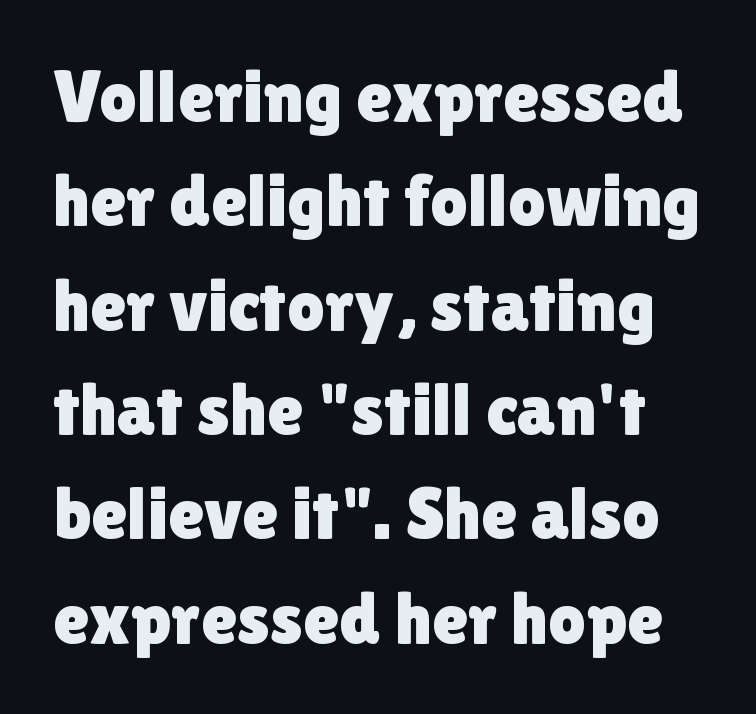
Q: Is the text italic (slanted)? A: No, it is upright.
Q: Is the typeface a serif or a sans-serif typeface? A: Sans-serif.
Q: Is the text underlined? A: No.
Q: Is the spacing between letters normal or unusually wide? A: Normal.
Q: Is the spacing between lines tight, normal or loose? A: Normal.
Q: Width (condensed, normal, or wide)? A: Normal.
Q: Stroke contrast? A: Low.
Q: x-height? A: Medium.
Q: Monospaced? A: No.
